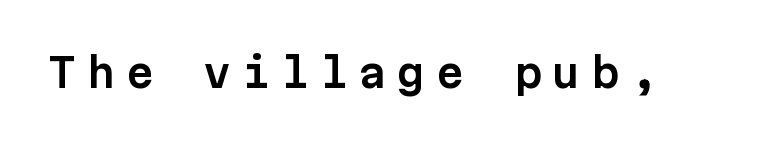
How are the letters spaced? Widely, with obvious added tracking. Nope, no serifs anywhere on these letters. Plain, unruled lines of type. Think of a typewriter: that constant character pitch is what you see here. Tall strokes in this sample are plumb rather than angled.
